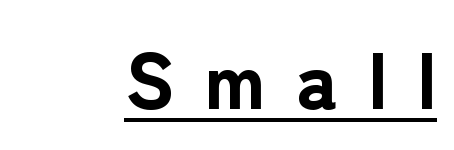
{"serif": "no", "italic": "no", "bold": "yes", "weight": "bold", "width": "normal", "stroke_contrast": "low", "x_height": "medium", "monospaced": "no", "underline": "yes", "align": "right", "letter_spacing": "wide", "letter_spacing_em": 0.39, "glyph_px": 78}
